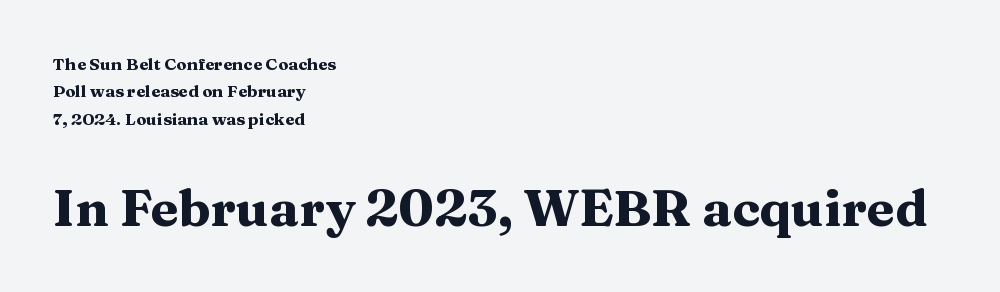
Q: Is the text bold? A: Yes.
Q: Is the text italic (slanted)? A: No, it is upright.
Q: Is the typeface a serif or a sans-serif typeface? A: Serif.
Q: Is the text underlined? A: No.
Q: How is the paragraph aligned? A: Left-aligned.
Q: Is the spacing between letters normal or unusually wide? A: Normal.
Q: Is the spacing between lines tight, normal or loose? A: Normal.
Q: Which block of text is set in a larger size, the first (top) or the second (bottom)? A: The second (bottom) one.
Q: Width (condensed, normal, or wide)? A: Wide.
Q: Stroke contrast? A: Medium.
Q: x-height? A: Medium.
Q: Monospaced? A: No.
